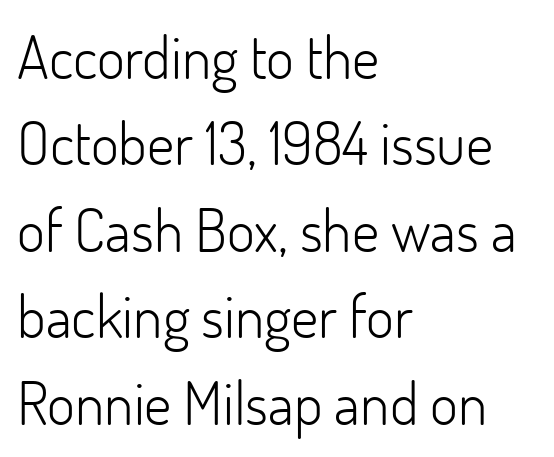
Q: Is the text bold? A: No.
Q: Is the text italic (slanted)? A: No, it is upright.
Q: Is the typeface a serif or a sans-serif typeface? A: Sans-serif.
Q: Is the text underlined? A: No.
Q: How is the paragraph aligned? A: Left-aligned.
Q: Is the spacing between letters normal or unusually wide? A: Normal.
Q: Is the spacing between lines tight, normal or loose? A: Normal.
Q: Width (condensed, normal, or wide)? A: Normal.
Q: Stroke contrast? A: Low.
Q: x-height? A: Small.
Q: Monospaced? A: No.
